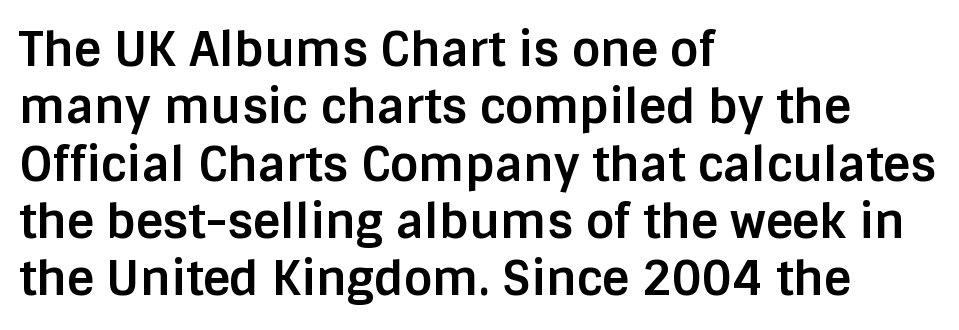
Q: Is the text bold? A: Yes.
Q: Is the text italic (slanted)? A: No, it is upright.
Q: Is the typeface a serif or a sans-serif typeface? A: Sans-serif.
Q: Is the text underlined? A: No.
Q: How is the paragraph aligned? A: Left-aligned.
Q: Is the spacing between letters normal or unusually wide? A: Normal.
Q: Width (condensed, normal, or wide)? A: Normal.
Q: Stroke contrast? A: Low.
Q: x-height? A: Large.
Q: Monospaced? A: No.
